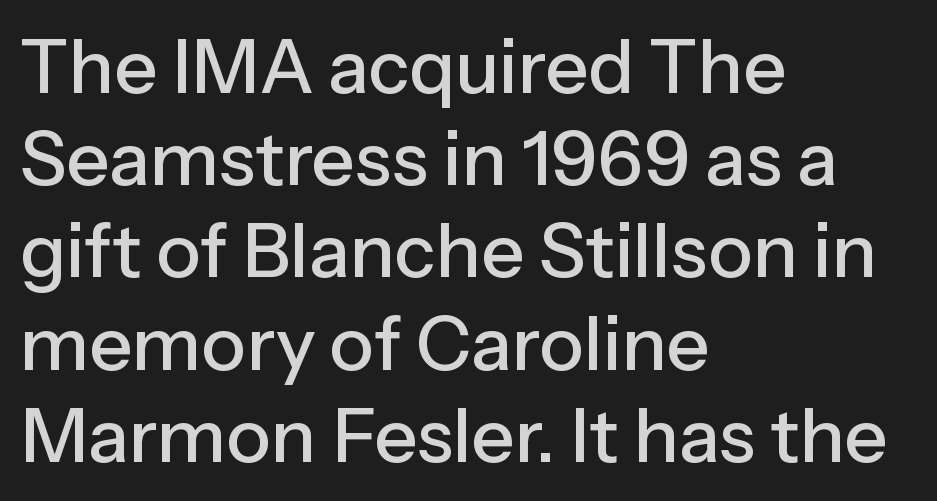
Q: Is the text italic (slanted)? A: No, it is upright.
Q: Is the typeface a serif or a sans-serif typeface? A: Sans-serif.
Q: Is the text underlined? A: No.
Q: How is the paragraph aligned? A: Left-aligned.
Q: Is the spacing between letters normal or unusually wide? A: Normal.
Q: Width (condensed, normal, or wide)? A: Normal.
Q: Stroke contrast? A: Low.
Q: x-height? A: Medium.
Q: Monospaced? A: No.
